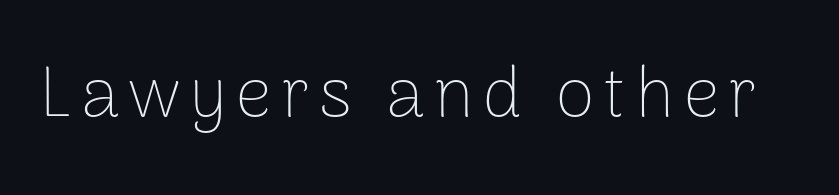
Q: Is the text bold? A: No.
Q: Is the text italic (slanted)? A: No, it is upright.
Q: Is the typeface a serif or a sans-serif typeface? A: Sans-serif.
Q: Is the text underlined? A: No.
Q: Width (condensed, normal, or wide)? A: Normal.
Q: Stroke contrast? A: Low.
Q: x-height? A: Medium.
Q: Monospaced? A: No.
